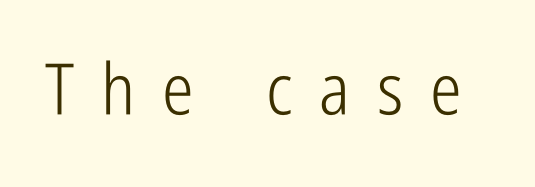
Unlike italic type, these characters show no tilt at all. Only glyphs here, with clear space below each row. The face used here is rendered with a markedly widened letterfit. The cut favours lightness, reaching ordinary text weight at its darkest. Unlike a traditional serif, this face leaves its strokes unadorned. These lines are rendered in a variable-pitch font.
